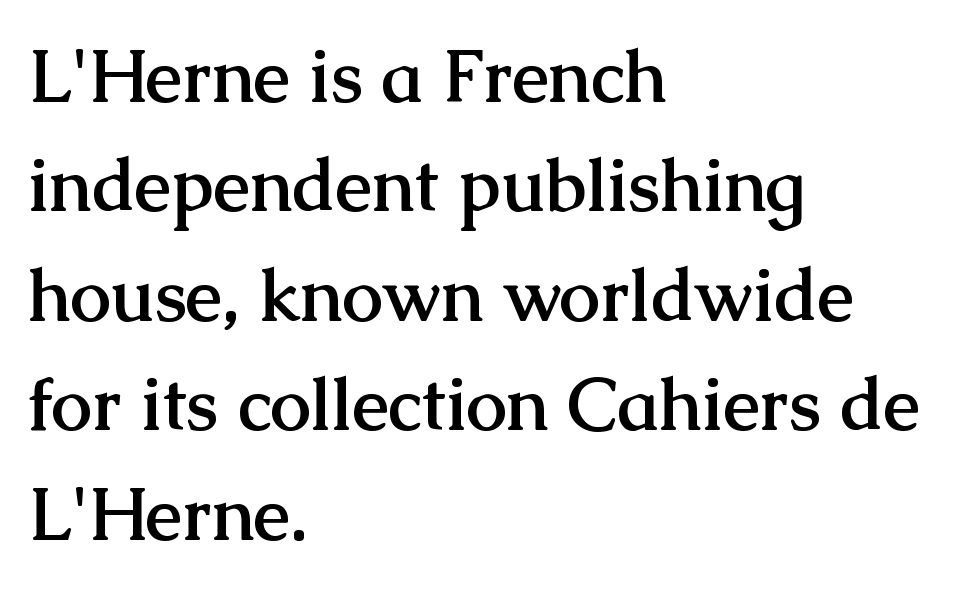
{"serif": "yes", "italic": "no", "bold": "yes", "weight": "semibold", "width": "normal", "stroke_contrast": "medium", "x_height": "medium", "monospaced": "no", "underline": "no", "align": "left", "line_spacing": "normal", "line_spacing_ratio": 1.5, "letter_spacing": "normal", "letter_spacing_em": 0.0, "glyph_px": 73}
